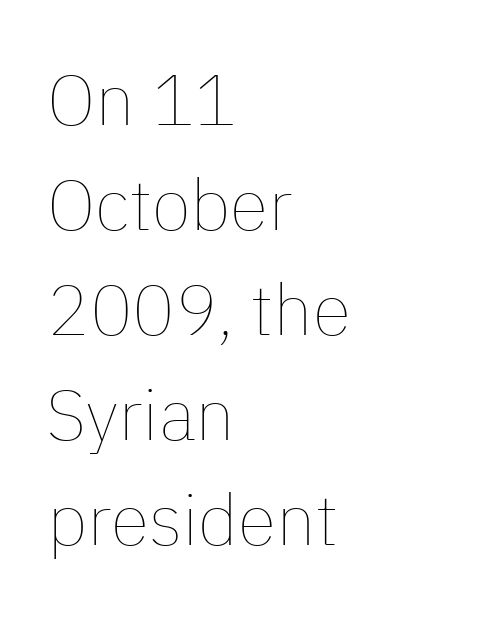
{"italic": "no", "bold": "no", "weight": "thin", "width": "normal", "stroke_contrast": "low", "x_height": "medium", "monospaced": "no", "underline": "no", "align": "left", "line_spacing": "normal", "line_spacing_ratio": 1.48, "letter_spacing": "normal", "letter_spacing_em": 0.0, "glyph_px": 71}
